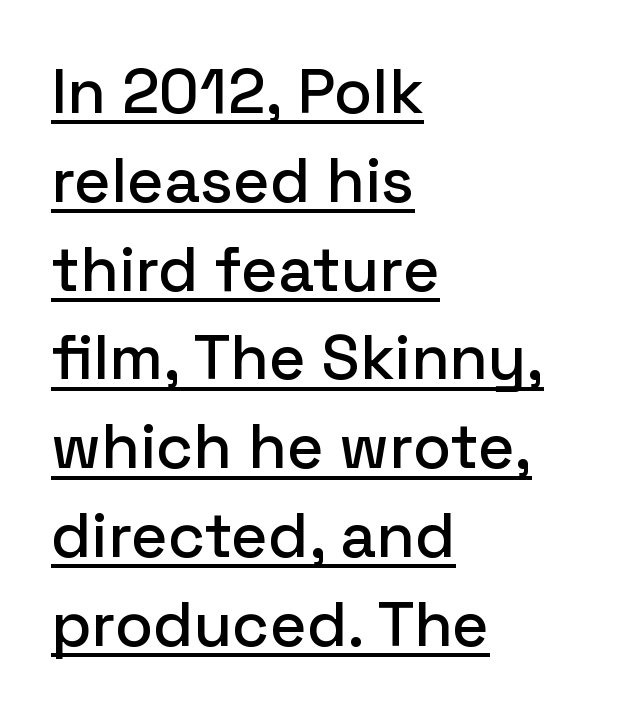
{"serif": "no", "italic": "no", "width": "normal", "stroke_contrast": "low", "x_height": "medium", "monospaced": "no", "underline": "yes", "align": "left", "line_spacing": "normal", "line_spacing_ratio": 1.41, "letter_spacing": "normal", "letter_spacing_em": 0.0, "glyph_px": 63}
